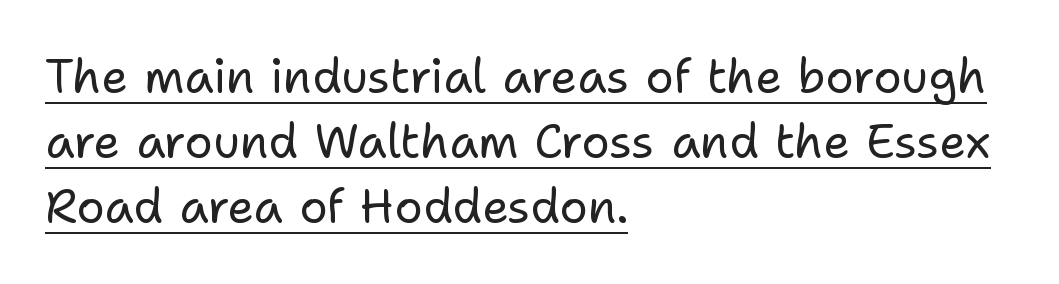
Q: Is the text bold? A: No.
Q: Is the text italic (slanted)? A: No, it is upright.
Q: Is the typeface a serif or a sans-serif typeface? A: Sans-serif.
Q: Is the text underlined? A: Yes.
Q: How is the paragraph aligned? A: Left-aligned.
Q: Is the spacing between letters normal or unusually wide? A: Normal.
Q: Is the spacing between lines tight, normal or loose? A: Normal.
Q: Width (condensed, normal, or wide)? A: Normal.
Q: Stroke contrast? A: Low.
Q: x-height? A: Medium.
Q: Monospaced? A: No.
